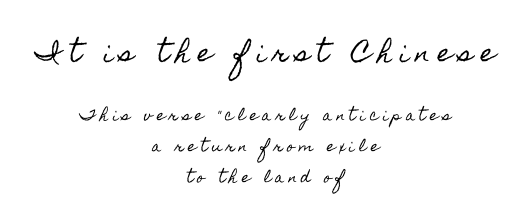
{"underline": "no", "align": "center", "line_spacing": "loose", "line_spacing_ratio": 2.2, "letter_spacing": "wide", "letter_spacing_em": 0.31, "larger_block": "first", "size_ratio": 1.71, "glyph_px": 24}
